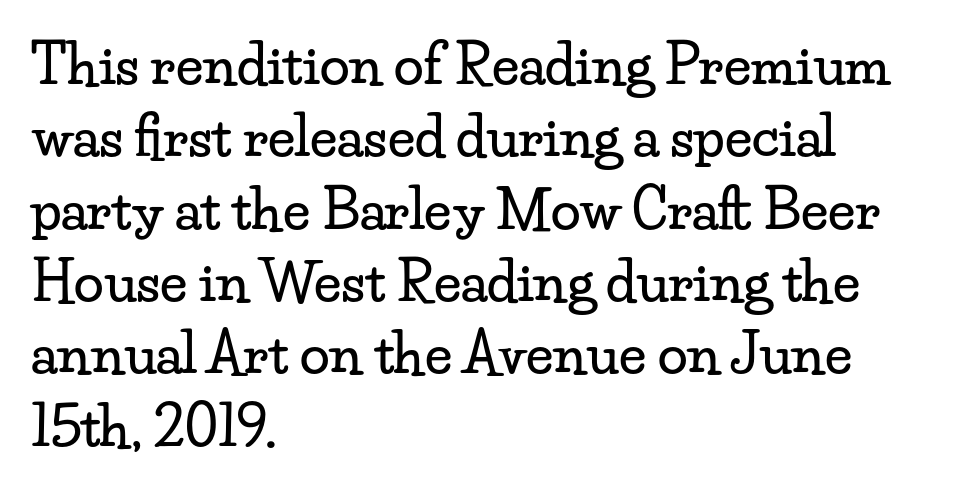
The image shows 54 px wide serif type, upright; set left-aligned, normal line spacing (1.34x), normal letter spacing, not underlined; low stroke contrast and a small x-height.
